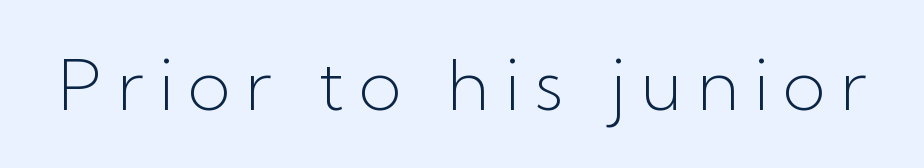
The words here are not underlined. Is this a heavy cut? Hardly; it is regular or lighter. Do the letters lean? They stand straight. The tracking reads as deliberately expanded to a designer's eye. These lines are composed in type without serifs. Varying glyph widths throughout — classic text-font behaviour.
